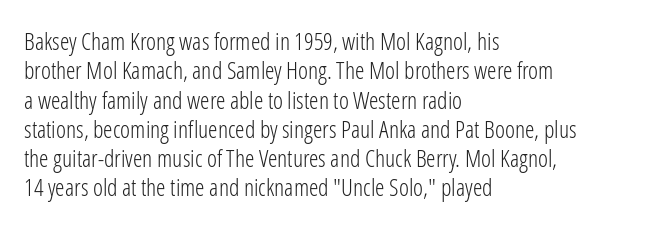
{"italic": "no", "bold": "no", "underline": "no", "align": "left", "line_spacing_ratio": 1.22, "letter_spacing": "normal", "letter_spacing_em": 0.0, "glyph_px": 24}
